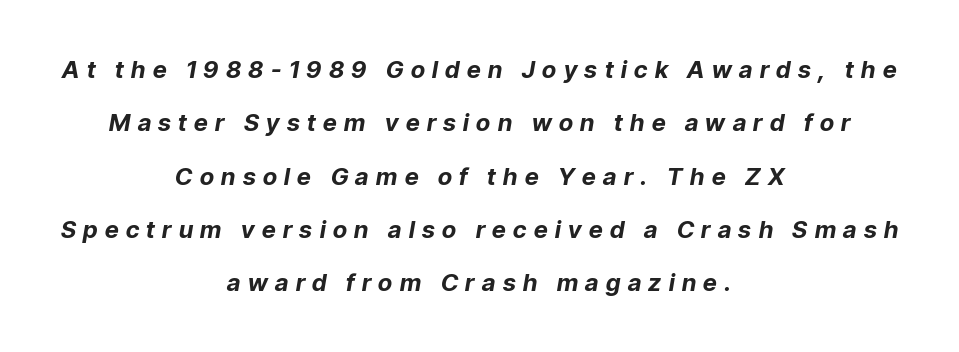
{"italic": "yes", "lean": "right", "slant_degrees": 9, "bold": "yes", "underline": "no", "align": "center", "line_spacing": "loose", "line_spacing_ratio": 2.22, "letter_spacing": "wide", "letter_spacing_em": 0.31, "glyph_px": 24}
